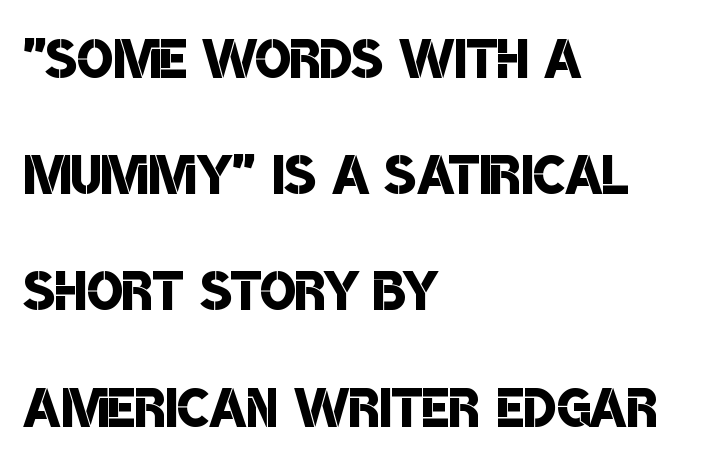
Characters follow at the spacing the type designer built in. The letters advance in unequal steps, a hallmark of proportional type. The zone under the glyphs is completely vacant. Compared with an ordinary text face, these strokes are moderately heavier — a semibold.
